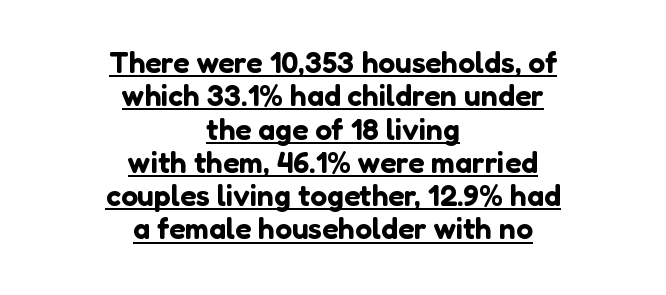
The lettering stays uniformly vertical, giving the passage a roman look. Think of a printed novel: that variable character pitch is what you see here. A baseline rule has been typeset under these characters. How would I describe the line gaps? Narrow and economical. In terms of letterform style, serifs are entirely absent.
